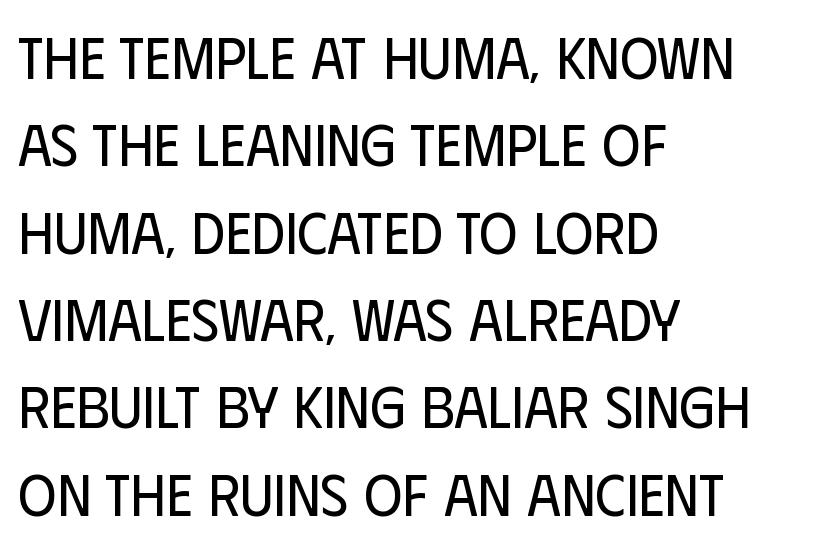
The image shows 59 px regular-weight, condensed sans-serif type, upright; set left-aligned, normal line spacing (1.48x), normal letter spacing, not underlined; low stroke contrast and a large x-height.
